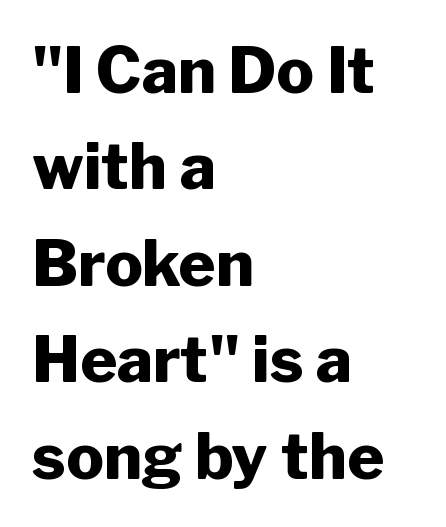
Q: Is the text bold? A: Yes.
Q: Is the text italic (slanted)? A: No, it is upright.
Q: Is the typeface a serif or a sans-serif typeface? A: Sans-serif.
Q: Is the text underlined? A: No.
Q: How is the paragraph aligned? A: Left-aligned.
Q: Is the spacing between letters normal or unusually wide? A: Normal.
Q: Is the spacing between lines tight, normal or loose? A: Normal.
Q: Width (condensed, normal, or wide)? A: Normal.
Q: Stroke contrast? A: Low.
Q: x-height? A: Medium.
Q: Monospaced? A: No.
